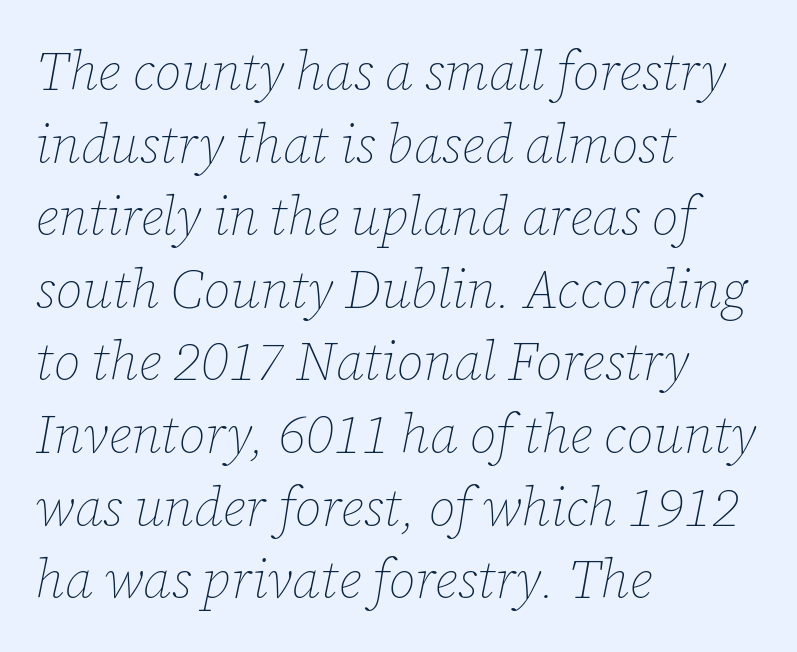
The image shows 53 px thin type, italic (leaning right); set left-aligned, normal line spacing (1.37x), normal letter spacing, not underlined; low stroke contrast and a medium x-height.
